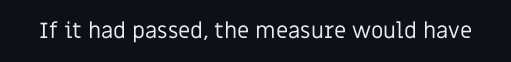
The image shows 22 px text type, upright; set normal letter spacing, not underlined.
